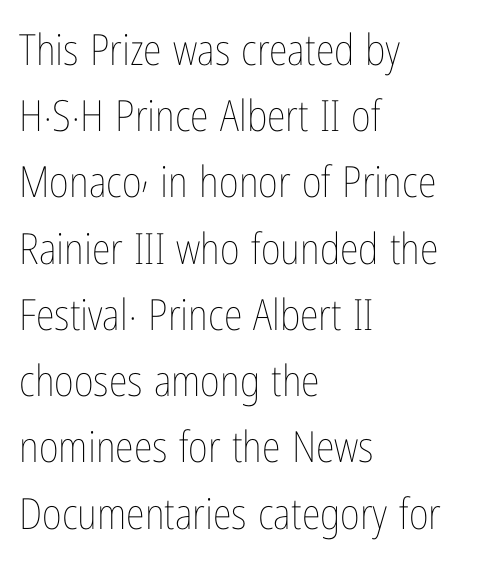
The image shows 43 px thin, condensed type, upright; set left-aligned, normal line spacing (1.54x), normal letter spacing, not underlined; low stroke contrast and a medium x-height.
